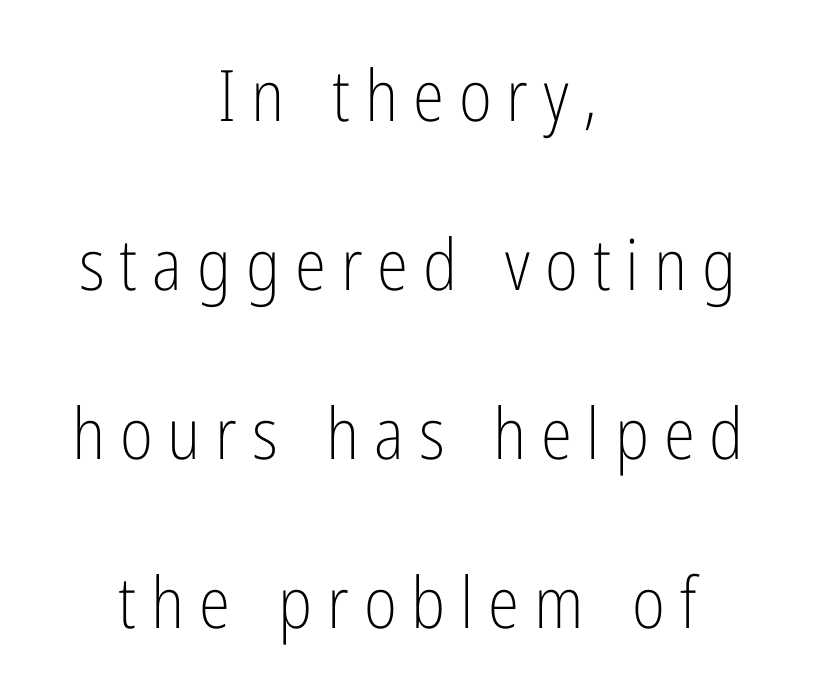
Q: Is the text bold? A: No.
Q: Is the text italic (slanted)? A: No, it is upright.
Q: Is the typeface a serif or a sans-serif typeface? A: Sans-serif.
Q: Is the text underlined? A: No.
Q: How is the paragraph aligned? A: Centered.
Q: Is the spacing between letters normal or unusually wide? A: Unusually wide.
Q: Is the spacing between lines tight, normal or loose? A: Loose.
Q: Width (condensed, normal, or wide)? A: Condensed.
Q: Stroke contrast? A: Low.
Q: x-height? A: Medium.
Q: Monospaced? A: No.
